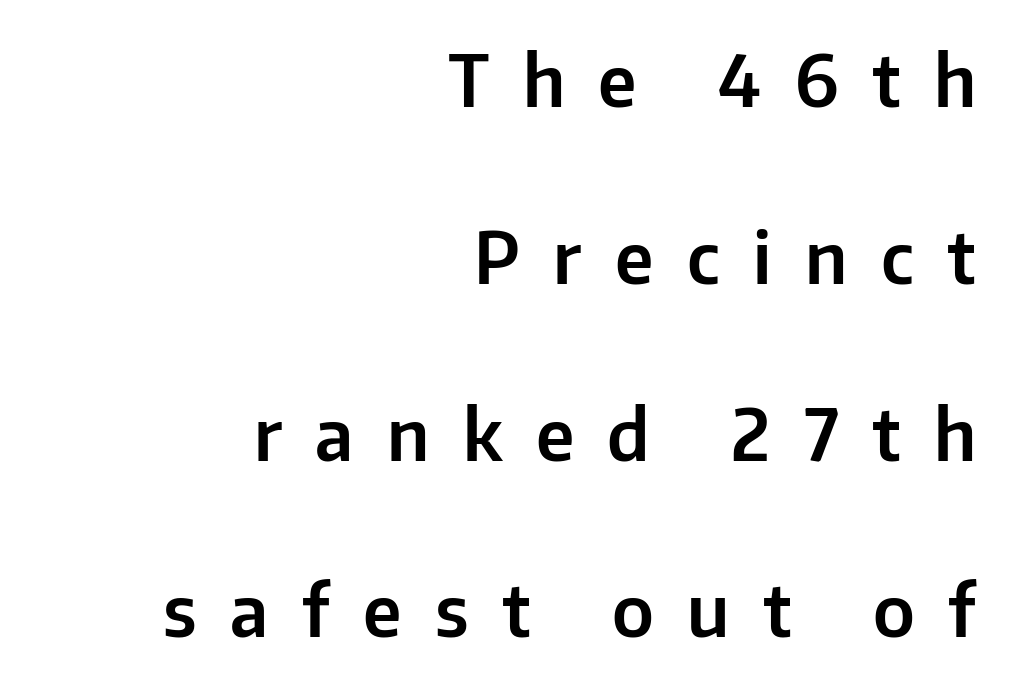
{"serif": "no", "italic": "no", "width": "normal", "stroke_contrast": "low", "x_height": "medium", "monospaced": "no", "underline": "no", "align": "right", "line_spacing": "loose", "line_spacing_ratio": 2.49, "letter_spacing": "wide", "letter_spacing_em": 0.47, "glyph_px": 71}
